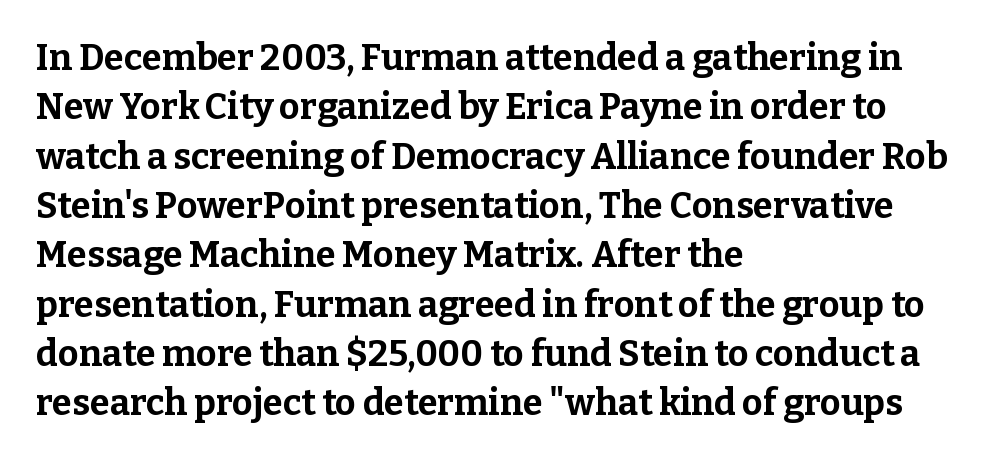
Q: Is the text bold? A: Yes.
Q: Is the text italic (slanted)? A: No, it is upright.
Q: Is the typeface a serif or a sans-serif typeface? A: Serif.
Q: Is the text underlined? A: No.
Q: How is the paragraph aligned? A: Left-aligned.
Q: Is the spacing between letters normal or unusually wide? A: Normal.
Q: Is the spacing between lines tight, normal or loose? A: Normal.
Q: Width (condensed, normal, or wide)? A: Normal.
Q: Stroke contrast? A: Low.
Q: x-height? A: Medium.
Q: Monospaced? A: No.
